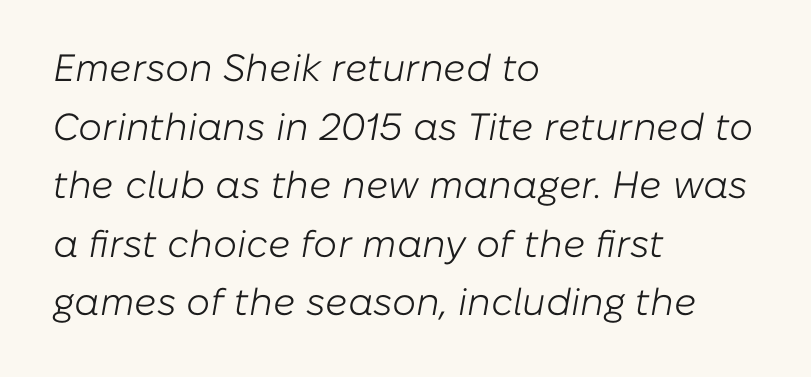
{"italic": "yes", "lean": "right", "slant_degrees": 10, "bold": "no", "weight": "light", "width": "normal", "stroke_contrast": "low", "x_height": "medium", "monospaced": "no", "underline": "no", "align": "left", "line_spacing": "normal", "line_spacing_ratio": 1.54, "letter_spacing": "normal", "letter_spacing_em": 0.0, "glyph_px": 38}
